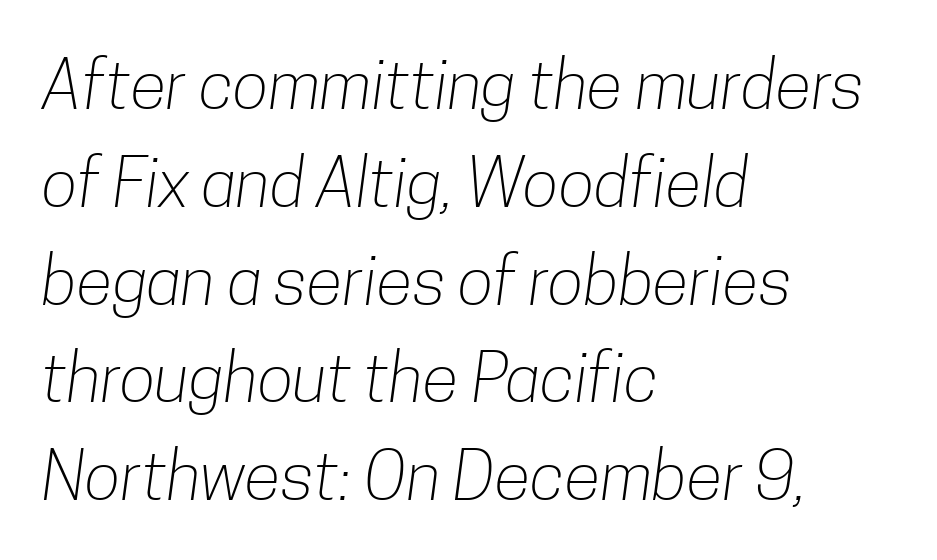
{"serif": "no", "bold": "no", "weight": "light", "width": "condensed", "stroke_contrast": "low", "x_height": "medium", "monospaced": "no", "underline": "no", "align": "left", "line_spacing": "normal", "line_spacing_ratio": 1.46, "letter_spacing": "normal", "letter_spacing_em": 0.0, "glyph_px": 67}
